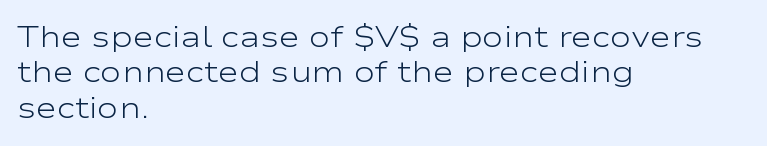
{"serif": "no", "italic": "no", "bold": "no", "weight": "light", "width": "wide", "stroke_contrast": "low", "x_height": "medium", "monospaced": "no", "underline": "no", "align": "left", "line_spacing_ratio": 1.22, "letter_spacing": "normal", "letter_spacing_em": 0.0, "glyph_px": 29}
